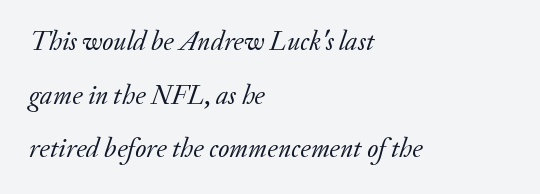
Q: Is the text bold? A: No.
Q: Is the text italic (slanted)? A: Yes, it leans right by about 20 degrees.
Q: Is the text underlined? A: No.
Q: How is the paragraph aligned? A: Left-aligned.
Q: Is the spacing between letters normal or unusually wide? A: Normal.
Q: Is the spacing between lines tight, normal or loose? A: Loose.
